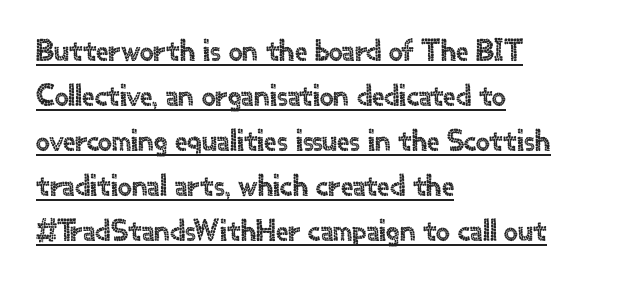
The image shows 31 px sans-serif type, upright; set left-aligned, normal line spacing (1.45x), normal letter spacing, underlined; a small x-height.
